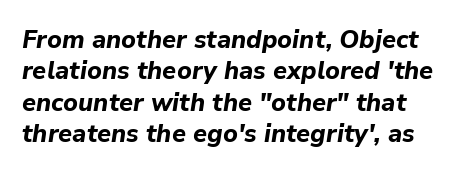
{"italic": "yes", "lean": "right", "slant_degrees": 9, "bold": "yes", "underline": "no", "line_spacing": "normal", "line_spacing_ratio": 1.26, "letter_spacing": "normal", "letter_spacing_em": 0.0, "glyph_px": 25}
